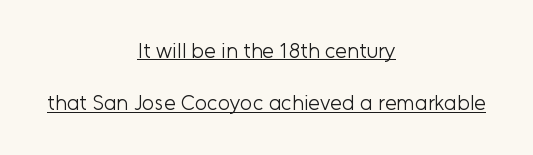
{"italic": "no", "bold": "no", "underline": "yes", "align": "center", "line_spacing": "loose", "line_spacing_ratio": 2.49, "letter_spacing": "normal", "letter_spacing_em": 0.0, "glyph_px": 21}
